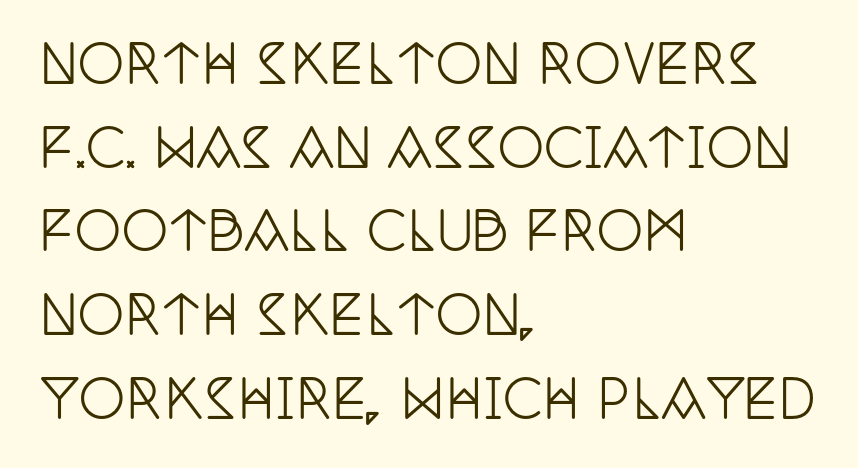
The image shows 52 px condensed serif type, upright; set left-aligned, normal line spacing (1.61x), normal letter spacing, not underlined; low stroke contrast and a large x-height.
